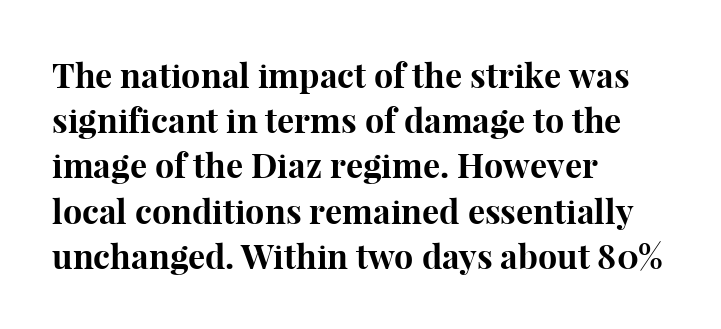
The image shows 34 px bold serif type, upright; set left-aligned, normal line spacing (1.33x), normal letter spacing, not underlined; high stroke contrast and a medium x-height.
